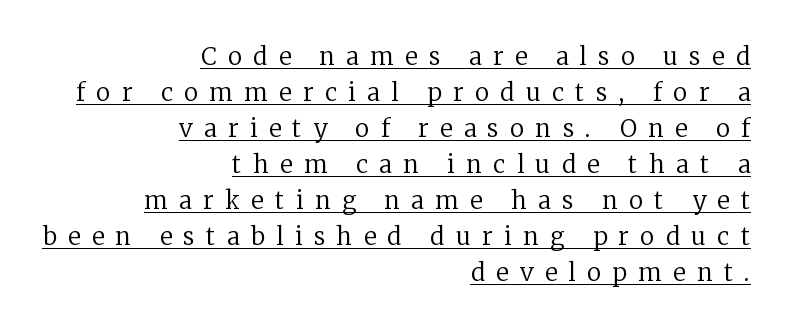
Q: Is the text bold? A: No.
Q: Is the text italic (slanted)? A: No, it is upright.
Q: Is the text underlined? A: Yes.
Q: How is the paragraph aligned? A: Right-aligned.
Q: Is the spacing between letters normal or unusually wide? A: Unusually wide.
Q: Is the spacing between lines tight, normal or loose? A: Normal.
